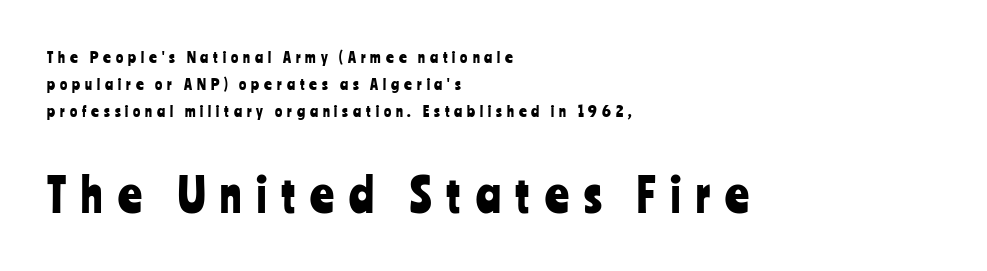
The specimen reads as upright at a glance. Quick note: underline off. Varying glyph widths throughout — classic text-font behaviour. The paragraph has a hard left edge and a soft right edge. Caption: expanded tracking, letters set apart. Here the second block reads like a headline and the first like body copy.
